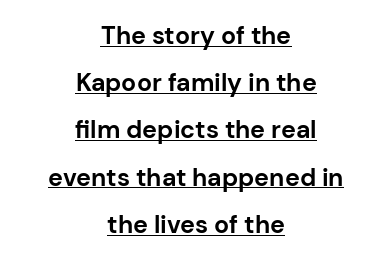
Q: Is the text bold? A: Yes.
Q: Is the text italic (slanted)? A: No, it is upright.
Q: Is the text underlined? A: Yes.
Q: How is the paragraph aligned? A: Centered.
Q: Is the spacing between letters normal or unusually wide? A: Normal.
